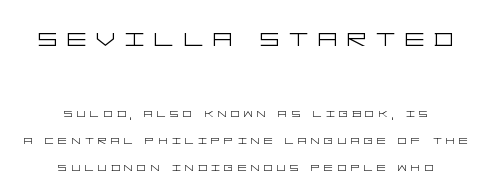
The image shows 31 px light, wide sans-serif type, upright; set centered, loose line spacing (1.94x), unusually wide letter spacing (+0.3 em), not underlined; the first (top) block is 2.21x larger; low stroke contrast and a large x-height.
